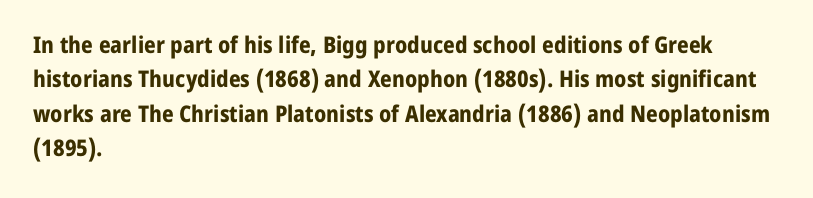
Q: Is the text bold? A: Yes.
Q: Is the text italic (slanted)? A: No, it is upright.
Q: Is the text underlined? A: No.
Q: How is the paragraph aligned? A: Left-aligned.
Q: Is the spacing between letters normal or unusually wide? A: Normal.
Q: Is the spacing between lines tight, normal or loose? A: Normal.
